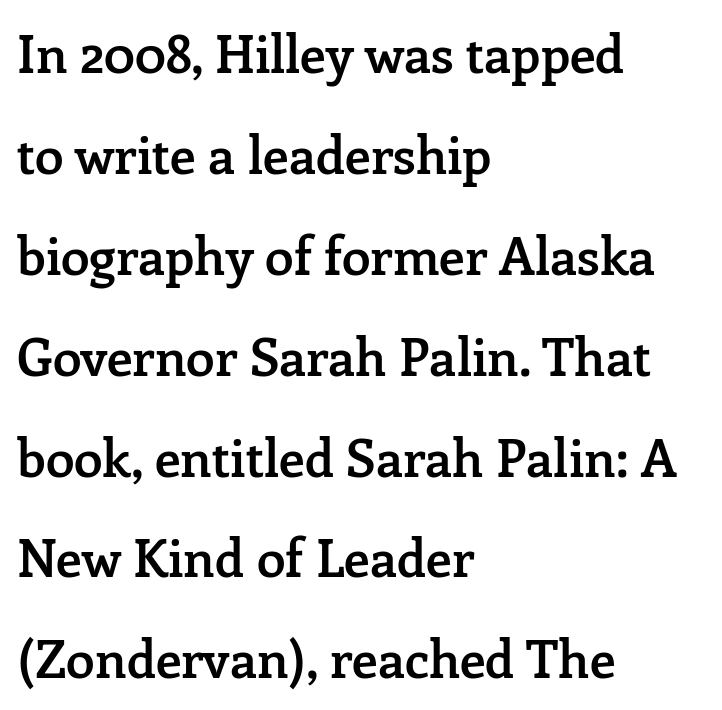
{"serif": "yes", "italic": "no", "bold": "semi", "weight": "semibold", "width": "normal", "stroke_contrast": "low", "x_height": "medium", "monospaced": "no", "underline": "no", "align": "left", "line_spacing": "loose", "line_spacing_ratio": 1.94, "letter_spacing": "normal", "letter_spacing_em": 0.0, "glyph_px": 52}
